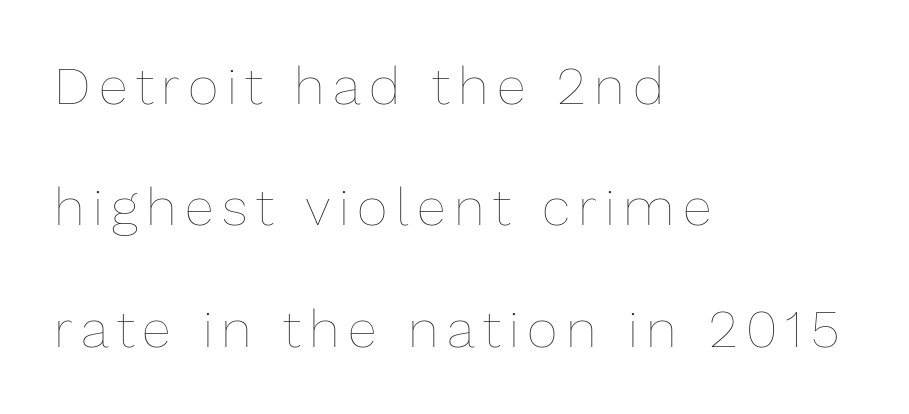
{"italic": "no", "bold": "no", "weight": "thin", "width": "normal", "stroke_contrast": "low", "x_height": "medium", "monospaced": "no", "underline": "no", "align": "left", "line_spacing": "loose", "line_spacing_ratio": 2.29, "glyph_px": 53}
